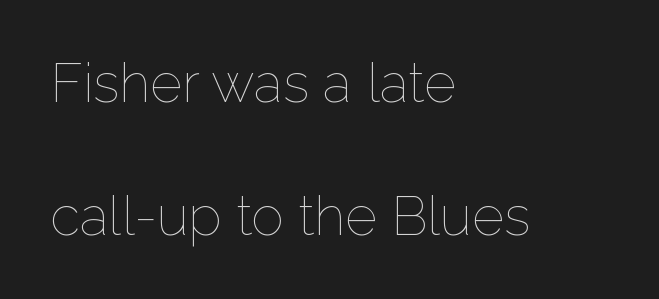
Q: Is the text bold? A: No.
Q: Is the text italic (slanted)? A: No, it is upright.
Q: Is the text underlined? A: No.
Q: How is the paragraph aligned? A: Left-aligned.
Q: Is the spacing between letters normal or unusually wide? A: Normal.
Q: Is the spacing between lines tight, normal or loose? A: Loose.
Q: Width (condensed, normal, or wide)? A: Normal.
Q: Stroke contrast? A: Low.
Q: x-height? A: Medium.
Q: Monospaced? A: No.
